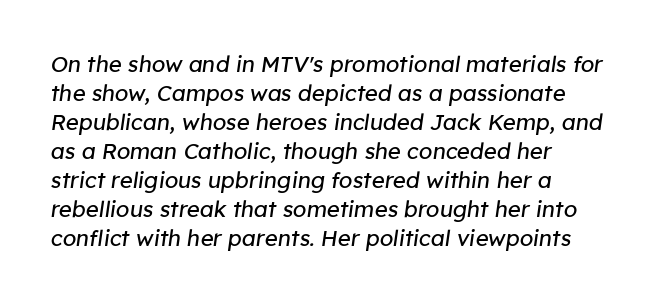
The image shows 22 px text type, italic (leaning right); set normal line spacing (1.32x), normal letter spacing, not underlined.
